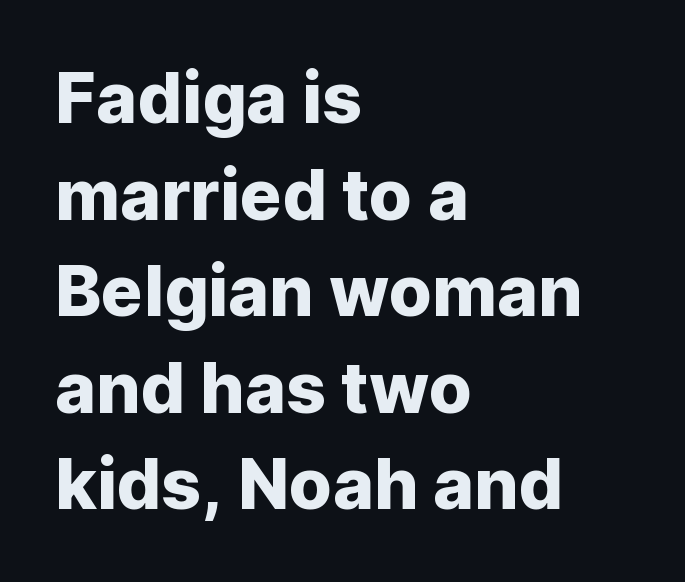
{"serif": "no", "italic": "no", "width": "normal", "stroke_contrast": "low", "x_height": "medium", "monospaced": "no", "underline": "no", "align": "left", "line_spacing": "normal", "line_spacing_ratio": 1.38, "letter_spacing": "normal", "letter_spacing_em": 0.0, "glyph_px": 70}
